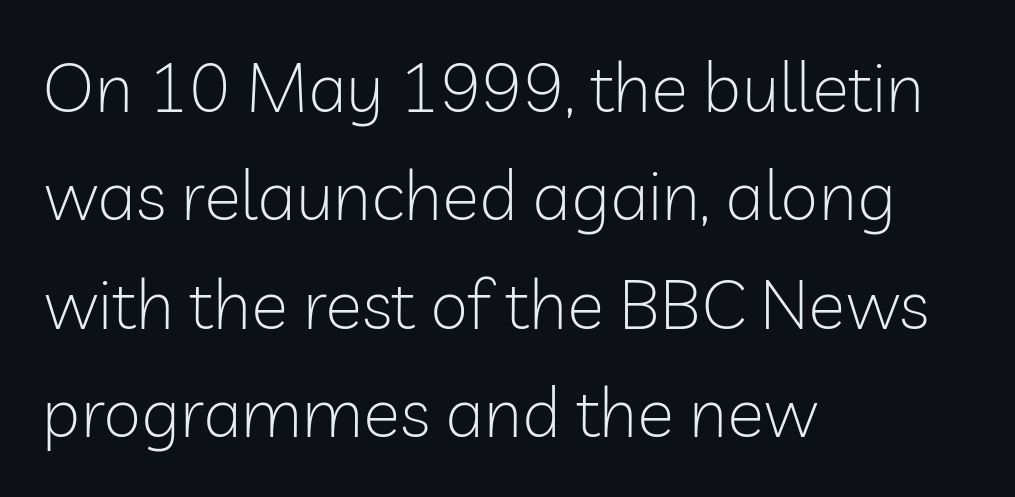
{"serif": "no", "italic": "no", "bold": "no", "weight": "light", "width": "normal", "stroke_contrast": "low", "x_height": "medium", "monospaced": "no", "underline": "no", "align": "left", "line_spacing": "normal", "line_spacing_ratio": 1.57, "letter_spacing": "normal", "letter_spacing_em": 0.0, "glyph_px": 69}
